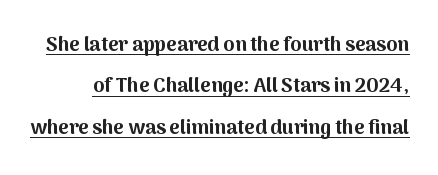
Nobody touched the tracking dial on this one. The passage shown stacks its lines with a broad gap. This is heavy type, rendered in bold. This is roman type, the default non-slanted kind.
